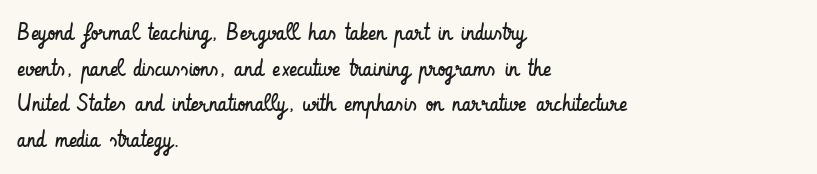
Q: Is the text bold? A: No.
Q: Is the text italic (slanted)? A: No, it is upright.
Q: Is the text underlined? A: No.
Q: How is the paragraph aligned? A: Left-aligned.
Q: Is the spacing between letters normal or unusually wide? A: Normal.
Q: Is the spacing between lines tight, normal or loose? A: Normal.
